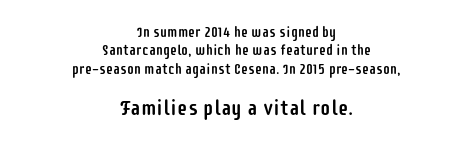
Regarding leading, the lines here are spaced in the standard way. Unmarked baselines from the first word to the last. Quick note: not italic, upright. Two sizes are in play, and the larger belongs to the second block. Spacing between characters is what you'd get straight out of the box. A student would call this center alignment; a typographer would say set centered.
